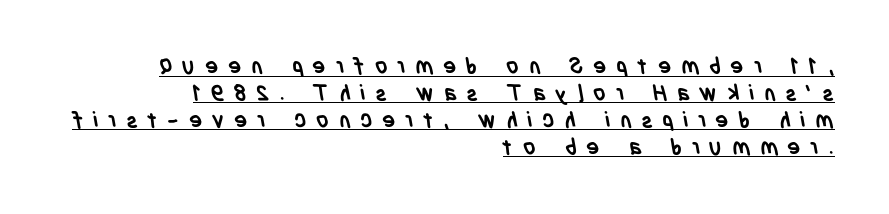
{"bold": "yes", "underline": "yes", "align": "right", "line_spacing_ratio": 1.22, "letter_spacing": "wide", "letter_spacing_em": 0.44, "glyph_px": 22}
